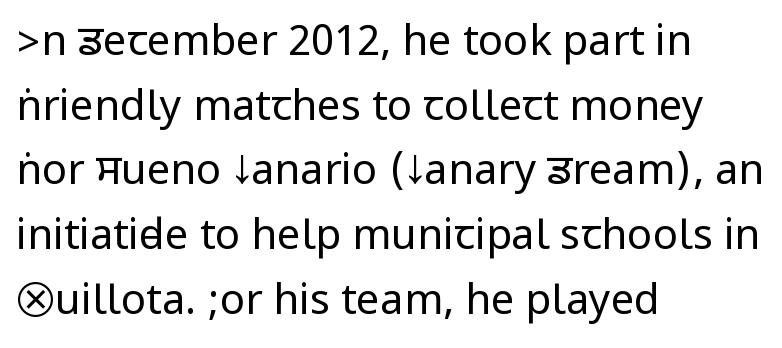
The image shows 42 px regular-weight, condensed sans-serif type, upright; set left-aligned, normal line spacing (1.54x), normal letter spacing, not underlined; low stroke contrast.
